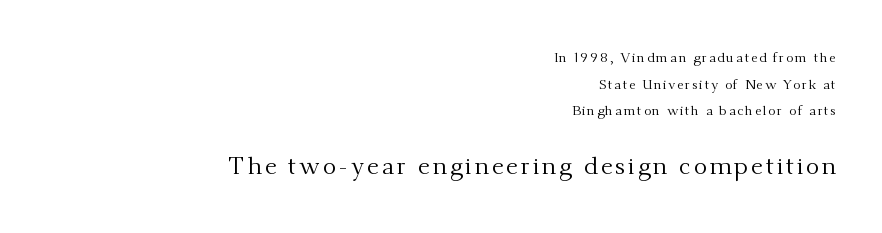
Q: Is the text bold? A: No.
Q: Is the text italic (slanted)? A: No, it is upright.
Q: Is the text underlined? A: No.
Q: How is the paragraph aligned? A: Right-aligned.
Q: Is the spacing between lines tight, normal or loose? A: Loose.
Q: Which block of text is set in a larger size, the first (top) or the second (bottom)? A: The second (bottom) one.
